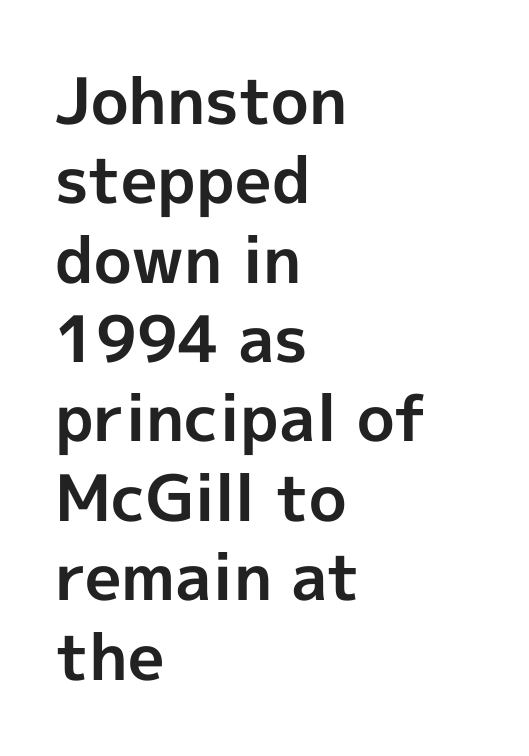
In CSS terms this would be text-align: left. Unlike a traditional serif, this face leaves its strokes unadorned. Spacing verdict: proportional, widths tailored to each character. The typesetting leans heavy: a genuine bold. Rule under the text: the space is simply empty.
